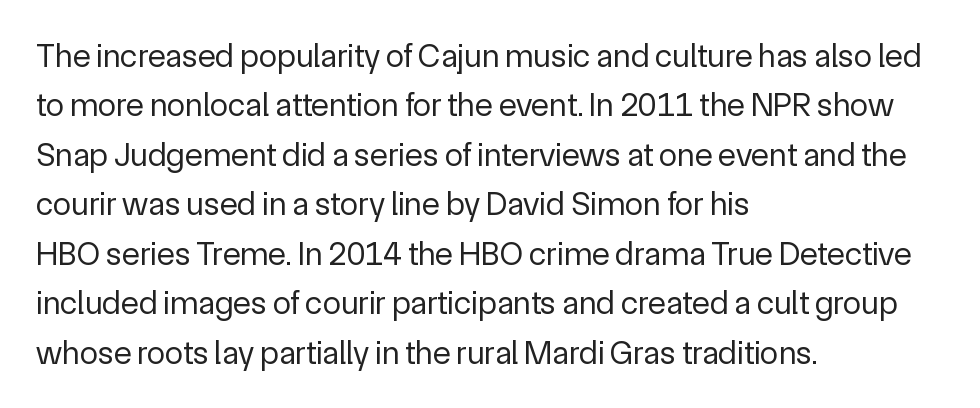
Q: Is the text bold? A: No.
Q: Is the text italic (slanted)? A: No, it is upright.
Q: Is the typeface a serif or a sans-serif typeface? A: Sans-serif.
Q: Is the text underlined? A: No.
Q: How is the paragraph aligned? A: Left-aligned.
Q: Is the spacing between letters normal or unusually wide? A: Normal.
Q: Is the spacing between lines tight, normal or loose? A: Normal.
Q: Width (condensed, normal, or wide)? A: Normal.
Q: x-height? A: Medium.
Q: Monospaced? A: No.
